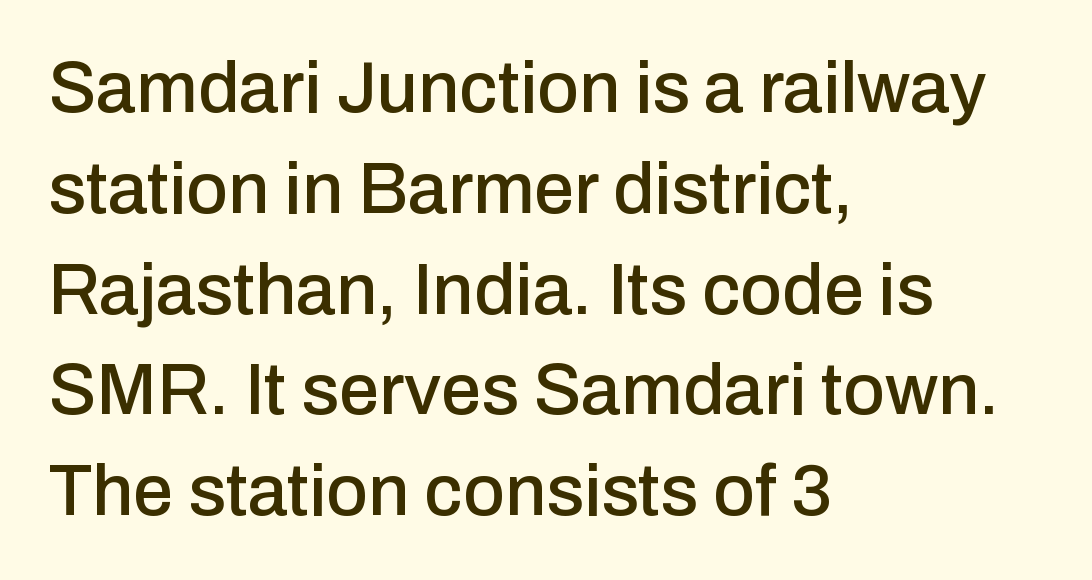
The baseline area is clear. Notice how descenders clear the ascenders below comfortably — that's standard leading. Rendered with straight, roman letterforms. These lines keep a tight, regular rhythm from letter to letter. The text was rendered using a sans face with plain stroke endings. Casual observation: everything's shoved over to the left.
